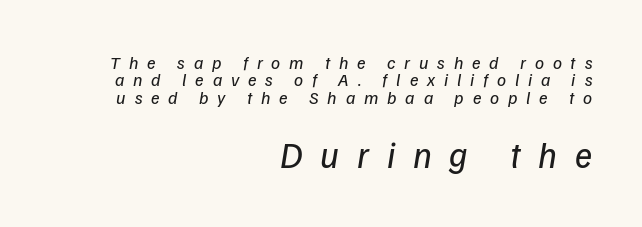
The image shows 36 px regular-weight type, italic (leaning right); set right-aligned, tight line spacing (0.96x), unusually wide letter spacing (+0.49 em), not underlined; the second (bottom) block is 2.0x larger; low stroke contrast and a medium x-height.
